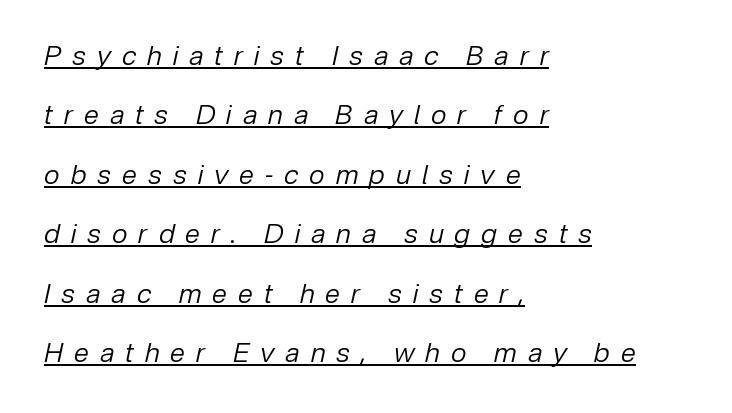
Q: Is the text bold? A: No.
Q: Is the text italic (slanted)? A: Yes, it leans right by about 12 degrees.
Q: Is the text underlined? A: Yes.
Q: How is the paragraph aligned? A: Left-aligned.
Q: Is the spacing between letters normal or unusually wide? A: Unusually wide.
Q: Is the spacing between lines tight, normal or loose? A: Loose.
